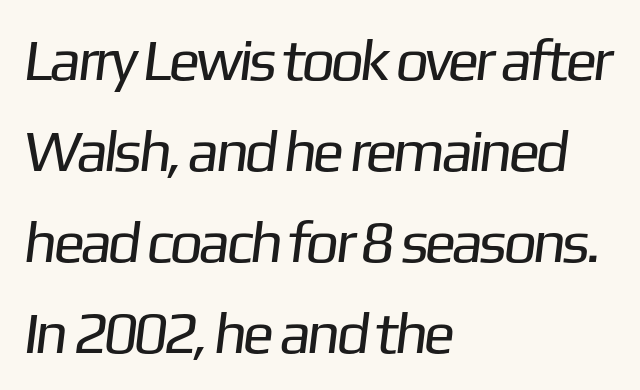
A quiet, ordinary-to-light weight characterises the typeface. Notice how the passage keeps a crisp vertical edge on the left only. Just letters on the line, the space beneath them empty. This sample has the flowing, uneven cadence of proportional lettering. Does the leading feel generous? No, just average. The type is set solid horizontally, with unmodified tracking.
